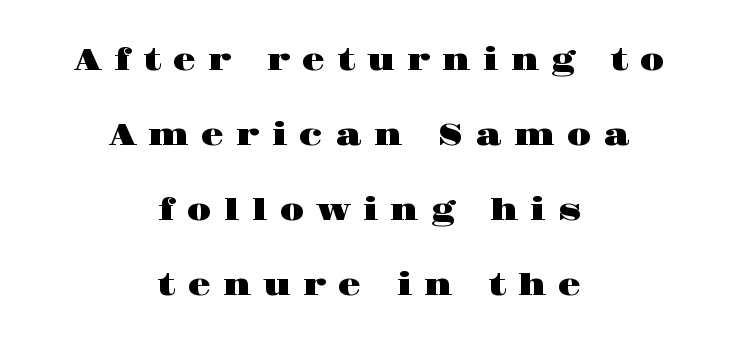
{"serif": "yes", "italic": "no", "width": "wide", "stroke_contrast": "high", "x_height": "large", "monospaced": "no", "underline": "no", "align": "center", "line_spacing": "loose", "line_spacing_ratio": 2.5, "letter_spacing": "wide", "letter_spacing_em": 0.4, "glyph_px": 30}
